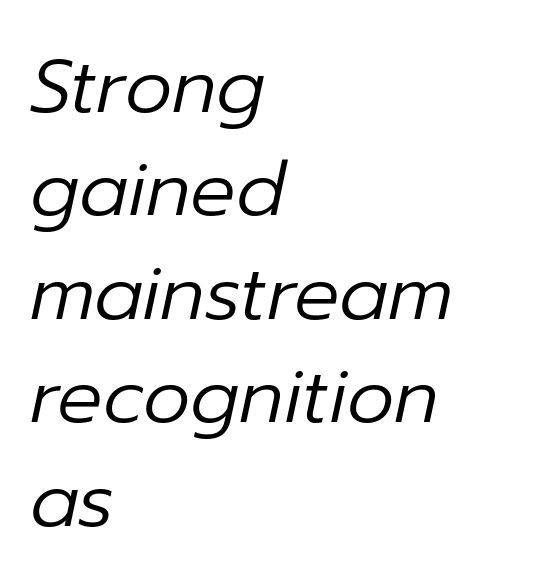
Q: Is the text bold? A: No.
Q: Is the text italic (slanted)? A: Yes, it leans right by about 12 degrees.
Q: Is the text underlined? A: No.
Q: How is the paragraph aligned? A: Left-aligned.
Q: Is the spacing between letters normal or unusually wide? A: Normal.
Q: Is the spacing between lines tight, normal or loose? A: Normal.
Q: Width (condensed, normal, or wide)? A: Normal.
Q: Stroke contrast? A: Low.
Q: x-height? A: Medium.
Q: Monospaced? A: No.
